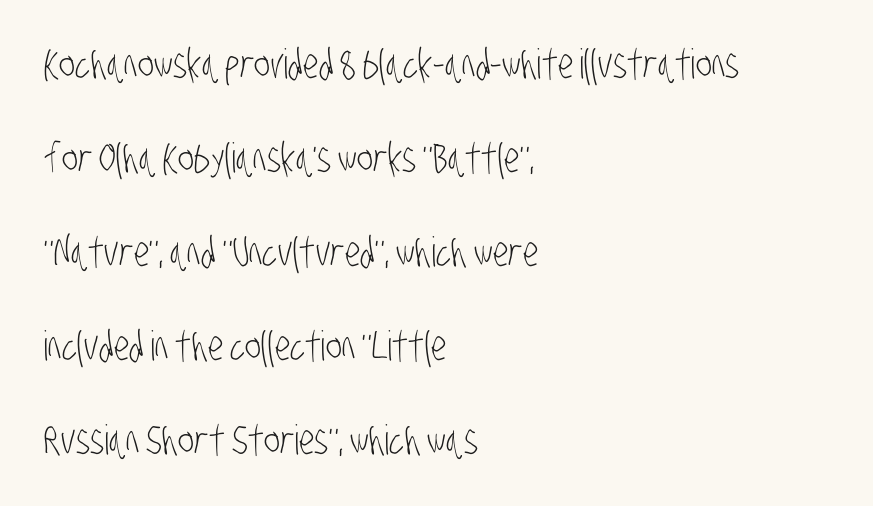
{"serif": "no", "bold": "no", "weight": "light", "width": "condensed", "stroke_contrast": "low", "x_height": "large", "monospaced": "no", "underline": "no", "align": "left", "line_spacing": "loose", "line_spacing_ratio": 2.29, "letter_spacing": "normal", "letter_spacing_em": 0.0, "glyph_px": 41}
